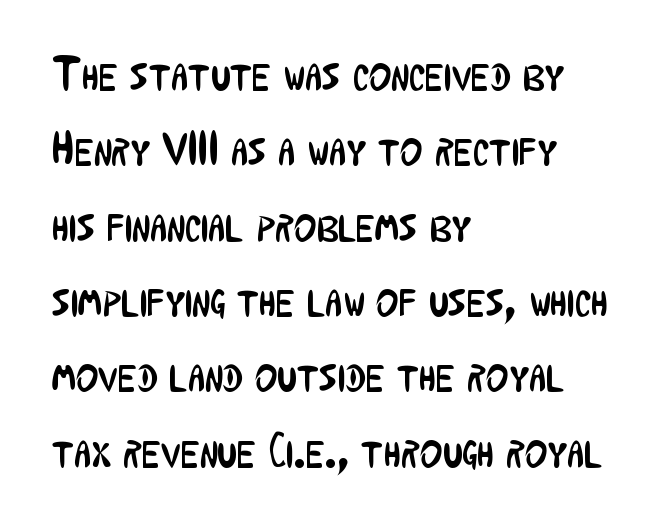
Q: Is the text bold? A: No.
Q: Is the text italic (slanted)? A: No, it is upright.
Q: Is the typeface a serif or a sans-serif typeface? A: Sans-serif.
Q: Is the text underlined? A: No.
Q: How is the paragraph aligned? A: Left-aligned.
Q: Is the spacing between letters normal or unusually wide? A: Normal.
Q: Is the spacing between lines tight, normal or loose? A: Normal.
Q: Width (condensed, normal, or wide)? A: Condensed.
Q: Stroke contrast? A: Low.
Q: x-height? A: Medium.
Q: Monospaced? A: No.
